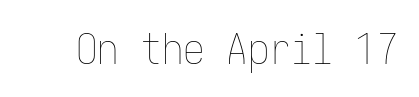
Summary of weight: not heavy and not bold. Between one letter and the next there's only the usual sliver of space. Upright lettering throughout. No word sits above an underline.
